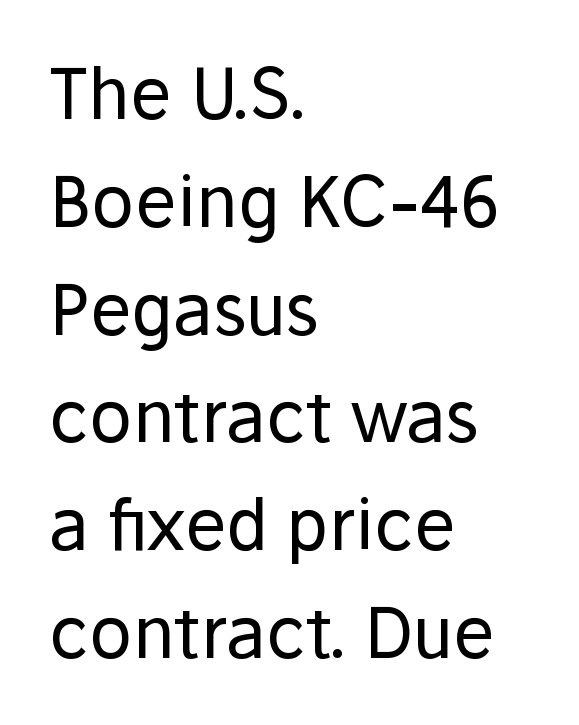
The image shows 70 px regular-weight sans-serif type, upright; set left-aligned, normal line spacing (1.54x), normal letter spacing, not underlined; low stroke contrast and a medium x-height.
